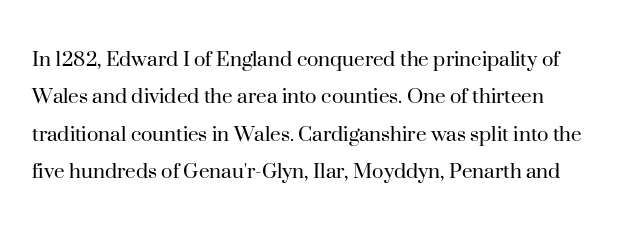
Q: Is the text bold? A: No.
Q: Is the text italic (slanted)? A: No, it is upright.
Q: Is the text underlined? A: No.
Q: Is the spacing between letters normal or unusually wide? A: Normal.
Q: Is the spacing between lines tight, normal or loose? A: Normal.
